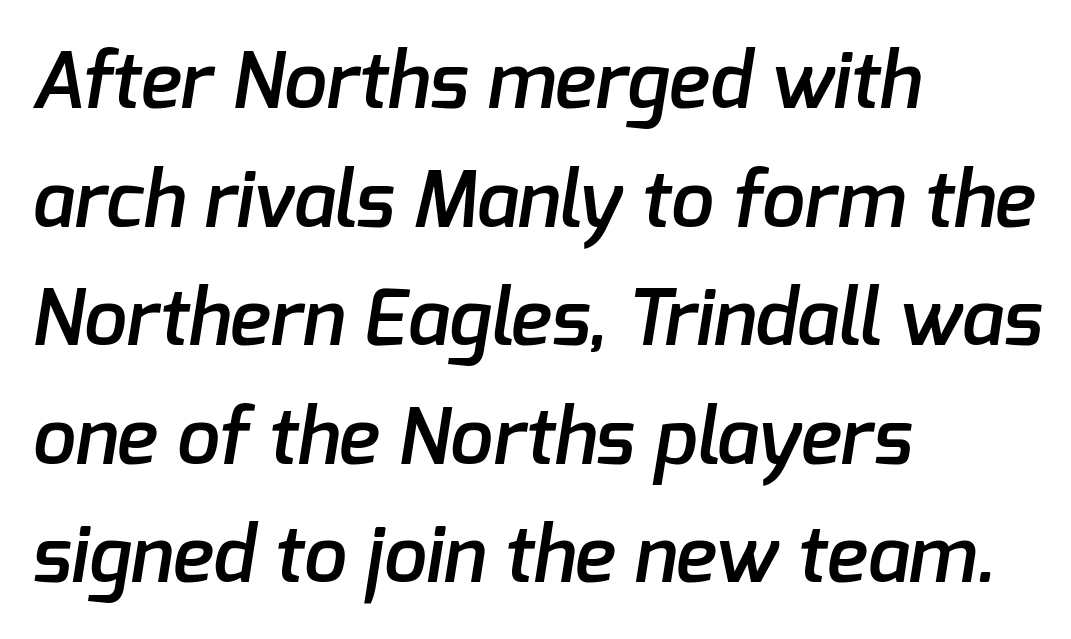
{"serif": "no", "bold": "semi", "weight": "semibold", "width": "normal", "stroke_contrast": "low", "x_height": "medium", "monospaced": "no", "underline": "no", "align": "left", "line_spacing": "normal", "line_spacing_ratio": 1.54, "letter_spacing": "normal", "letter_spacing_em": 0.0, "glyph_px": 77}
